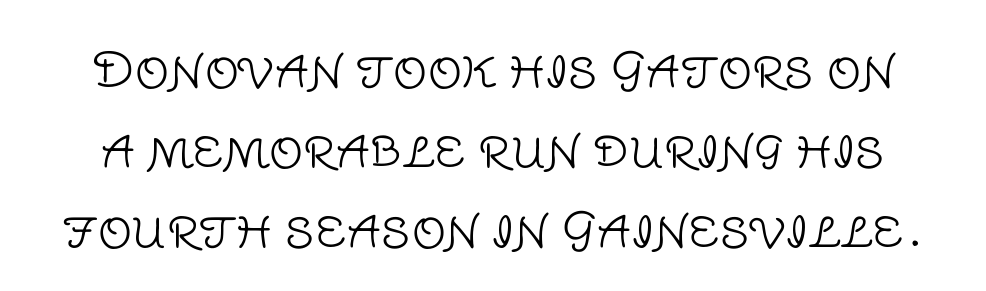
No chunkiness to these letters — they're not bold. Check the space under the baseline: it is left empty. A normal amount of white space separates one row of letters from the next. Nope, no serifs anywhere on these letters.
